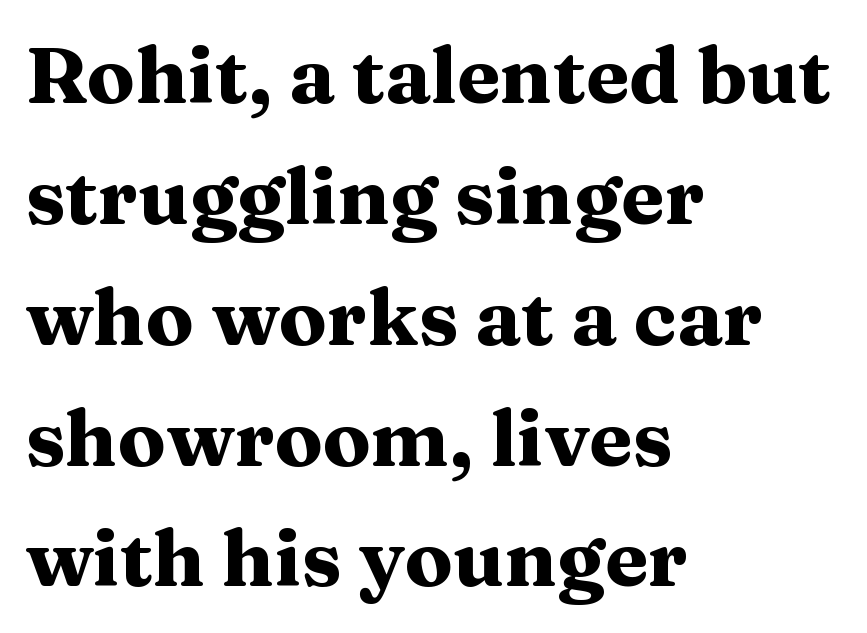
Q: Is the text bold? A: Yes.
Q: Is the text italic (slanted)? A: No, it is upright.
Q: Is the typeface a serif or a sans-serif typeface? A: Serif.
Q: Is the text underlined? A: No.
Q: How is the paragraph aligned? A: Left-aligned.
Q: Is the spacing between letters normal or unusually wide? A: Normal.
Q: Is the spacing between lines tight, normal or loose? A: Normal.
Q: Width (condensed, normal, or wide)? A: Wide.
Q: Stroke contrast? A: Medium.
Q: x-height? A: Medium.
Q: Monospaced? A: No.
